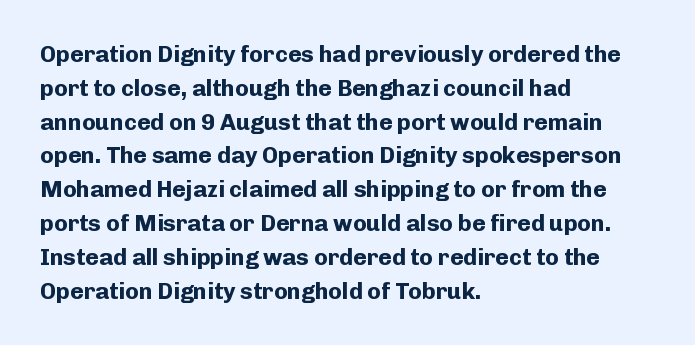
Bold? Absolutely — the strokes are thick and heavy. The setting favours the left margin, as ordinary paragraphs usually do. The font's upright variant was chosen for this text. A bare baseline throughout the passage. Vertical spacing — default.
